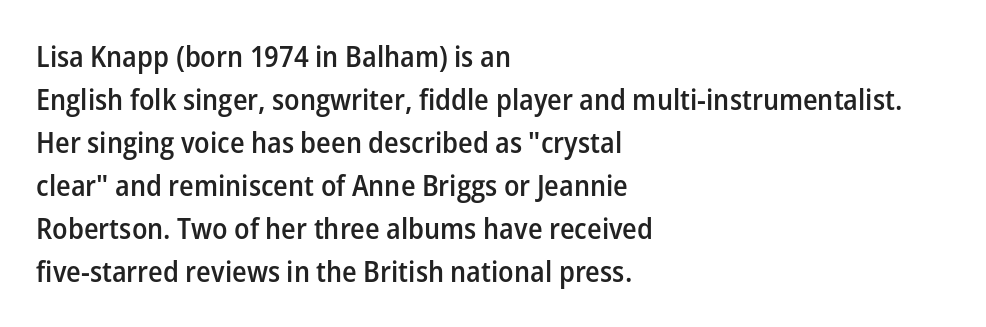
{"serif": "no", "italic": "no", "bold": "semi", "weight": "semibold", "width": "normal", "stroke_contrast": "low", "x_height": "medium", "monospaced": "no", "underline": "no", "align": "left", "line_spacing": "normal", "line_spacing_ratio": 1.48, "letter_spacing": "normal", "letter_spacing_em": 0.0, "glyph_px": 29}
